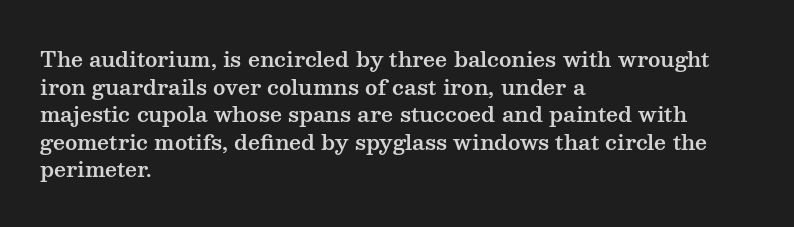
The image shows 21 px text type, upright; set left-aligned, normal line spacing (1.31x), normal letter spacing, not underlined.
